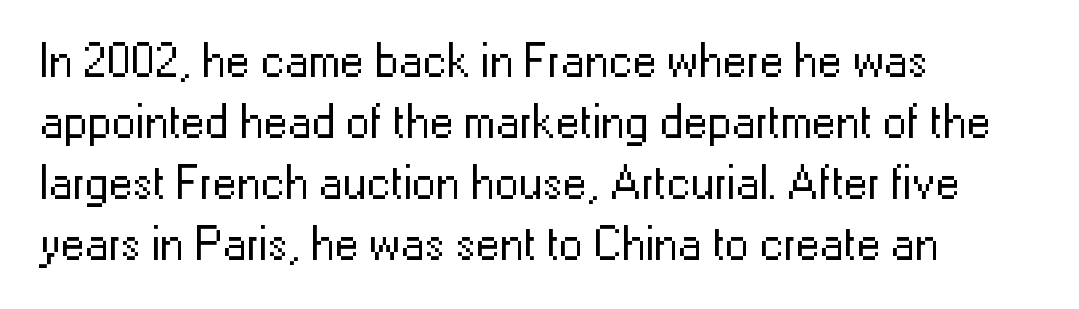
{"serif": "no", "italic": "no", "bold": "no", "weight": "regular", "width": "normal", "stroke_contrast": "low", "x_height": "medium", "monospaced": "no", "underline": "no", "align": "left", "line_spacing": "normal", "line_spacing_ratio": 1.27, "letter_spacing": "normal", "letter_spacing_em": 0.0, "glyph_px": 48}
